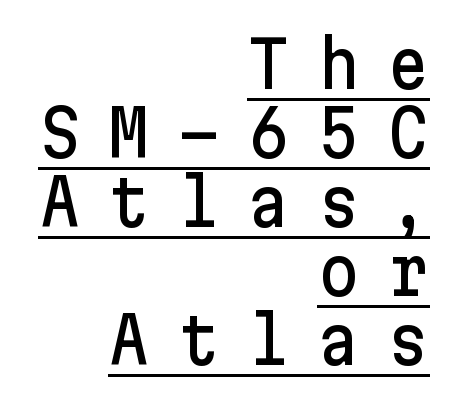
Q: Is the text italic (slanted)? A: No, it is upright.
Q: Is the typeface a serif or a sans-serif typeface? A: Sans-serif.
Q: Is the text underlined? A: Yes.
Q: How is the paragraph aligned? A: Right-aligned.
Q: Is the spacing between letters normal or unusually wide? A: Unusually wide.
Q: Is the spacing between lines tight, normal or loose? A: Tight.
Q: Width (condensed, normal, or wide)? A: Normal.
Q: Stroke contrast? A: Low.
Q: x-height? A: Medium.
